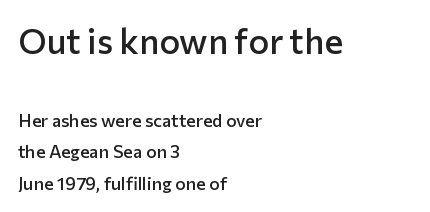
{"serif": "no", "italic": "no", "bold": "semi", "weight": "semibold", "width": "normal", "stroke_contrast": "low", "x_height": "medium", "monospaced": "no", "underline": "no", "align": "left", "line_spacing_ratio": 1.76, "letter_spacing": "normal", "letter_spacing_em": 0.0, "larger_block": "first", "size_ratio": 1.94, "glyph_px": 35}
